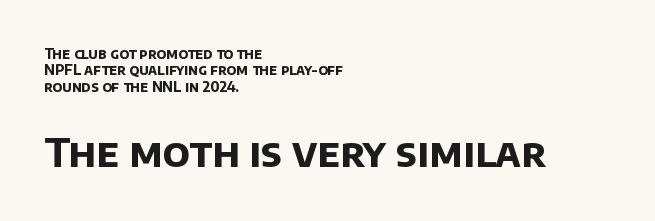
Q: Is the text bold? A: Yes.
Q: Is the typeface a serif or a sans-serif typeface? A: Sans-serif.
Q: Is the text underlined? A: No.
Q: How is the paragraph aligned? A: Left-aligned.
Q: Is the spacing between letters normal or unusually wide? A: Normal.
Q: Which block of text is set in a larger size, the first (top) or the second (bottom)? A: The second (bottom) one.
Q: Width (condensed, normal, or wide)? A: Normal.
Q: Stroke contrast? A: Low.
Q: x-height? A: Large.
Q: Monospaced? A: No.
